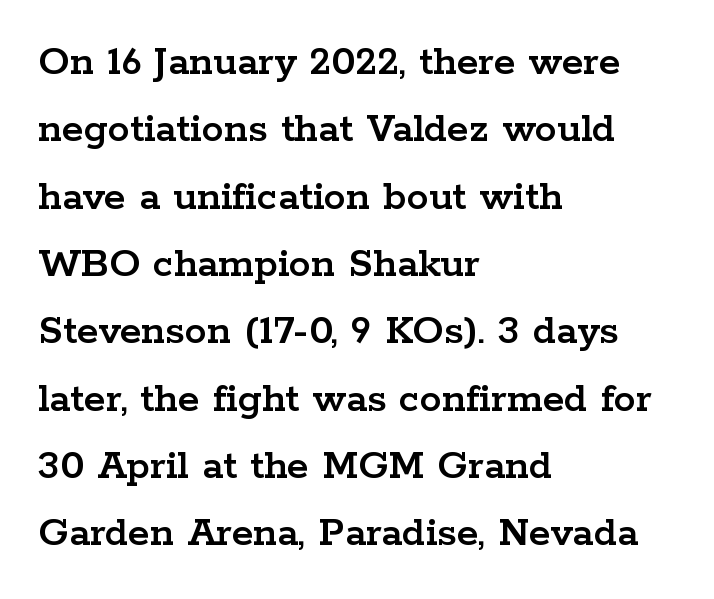
A typesetter would call this proportional, since set widths differ per character. All the whitespace from short lines collects on the right. The specimen reads as upright at a glance. A typesetter would call this leading conventional body-copy spacing. No word sits above an underline. Nobody touched the tracking dial on this one.
